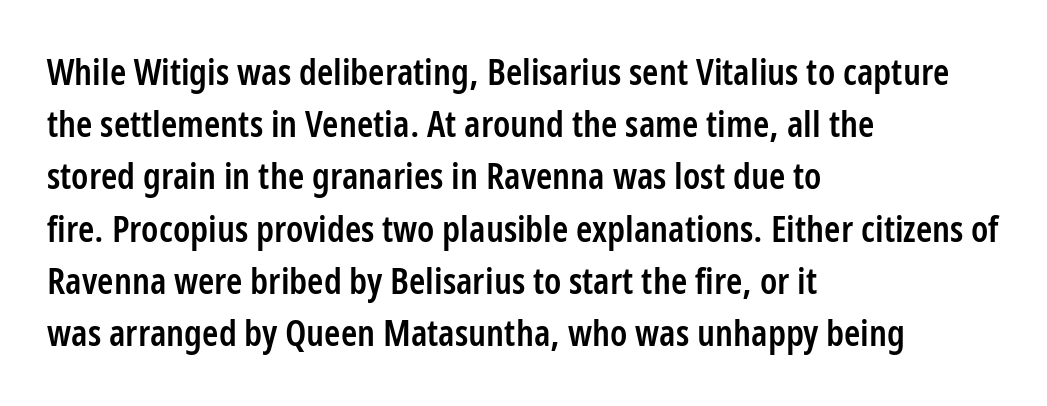
The image shows 37 px semibold, condensed sans-serif type, upright; set left-aligned, normal line spacing (1.41x), normal letter spacing, not underlined; low stroke contrast and a medium x-height.
